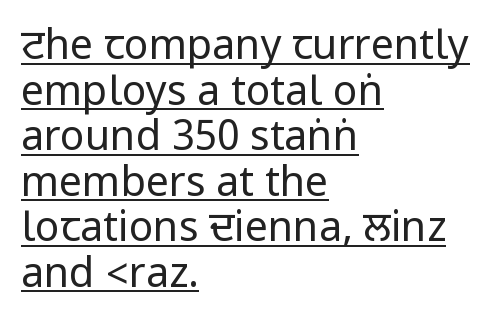
The ragged edge is on the right, which tells us the setting is flush left. Students, observe the line beneath the letters — that is underlining. Does extra space separate the letters? No, they use regular spacing. These lines are composed in type without serifs.
